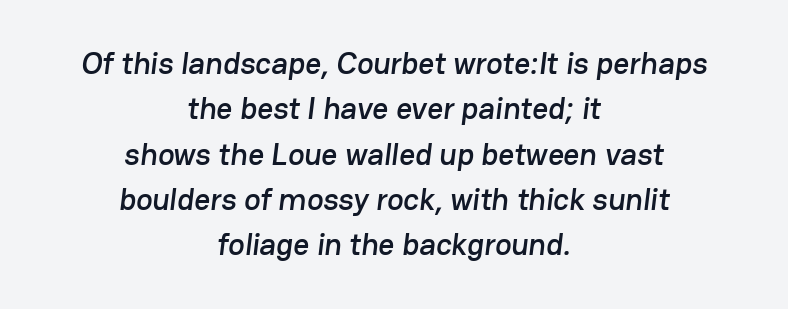
The type is set solid horizontally, with unmodified tracking. Any mark beneath the type? The region is blank. In terms of letterform style, serifs are entirely absent. Spacing verdict: proportional, widths tailored to each character.
